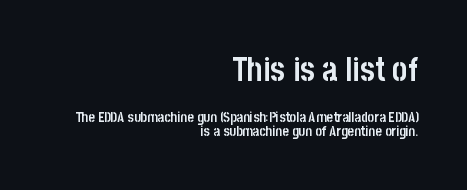
Q: Is the text bold? A: Yes.
Q: Is the text italic (slanted)? A: No, it is upright.
Q: Is the typeface a serif or a sans-serif typeface? A: Sans-serif.
Q: Is the text underlined? A: No.
Q: How is the paragraph aligned? A: Right-aligned.
Q: Is the spacing between letters normal or unusually wide? A: Normal.
Q: Is the spacing between lines tight, normal or loose? A: Tight.
Q: Which block of text is set in a larger size, the first (top) or the second (bottom)? A: The first (top) one.
Q: Width (condensed, normal, or wide)? A: Condensed.
Q: Stroke contrast? A: Low.
Q: x-height? A: Large.
Q: Monospaced? A: No.
